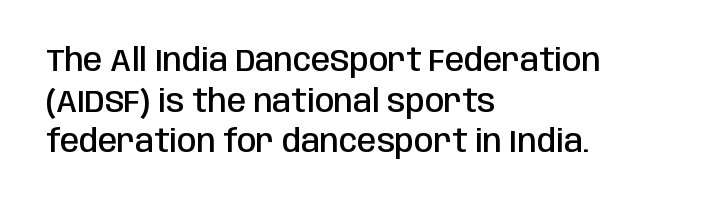
The image shows 31 px semibold, condensed sans-serif type, upright; set left-aligned, normal line spacing (1.31x), normal letter spacing, not underlined; low stroke contrast and a large x-height.
